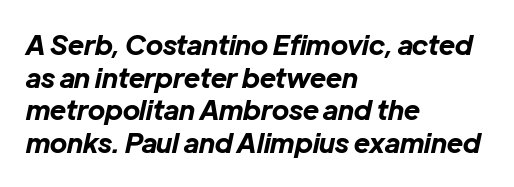
Q: Is the text bold? A: Yes.
Q: Is the text italic (slanted)? A: Yes, it leans right by about 12 degrees.
Q: Is the text underlined? A: No.
Q: How is the paragraph aligned? A: Left-aligned.
Q: Is the spacing between letters normal or unusually wide? A: Normal.
